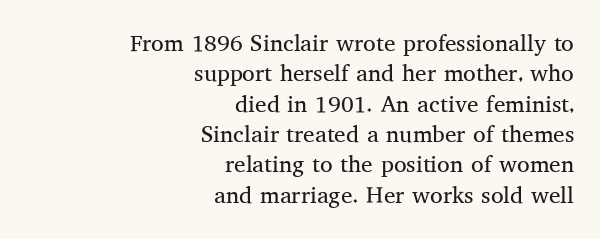
The image shows 23 px text type, upright; set right-aligned, normal line spacing (1.32x), normal letter spacing, not underlined.
